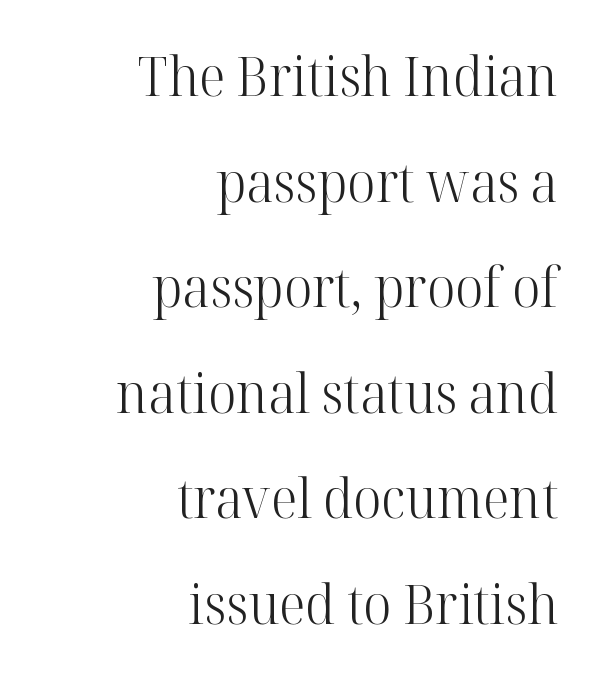
The image shows 55 px light serif type, upright; set right-aligned, loose line spacing (1.92x), normal letter spacing, not underlined; high stroke contrast and a medium x-height.
